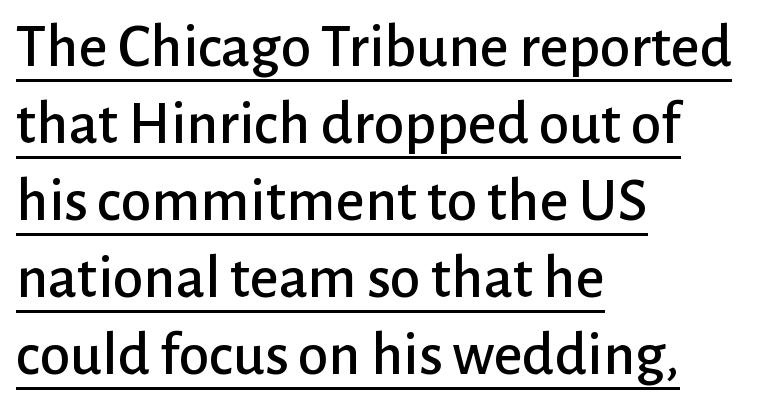
The typesetter chose a ragged-right arrangement here. This sample has the flowing, uneven cadence of proportional lettering. Emphasis is given by a line drawn under the lettering. A sans-serif font was chosen for this passage.
